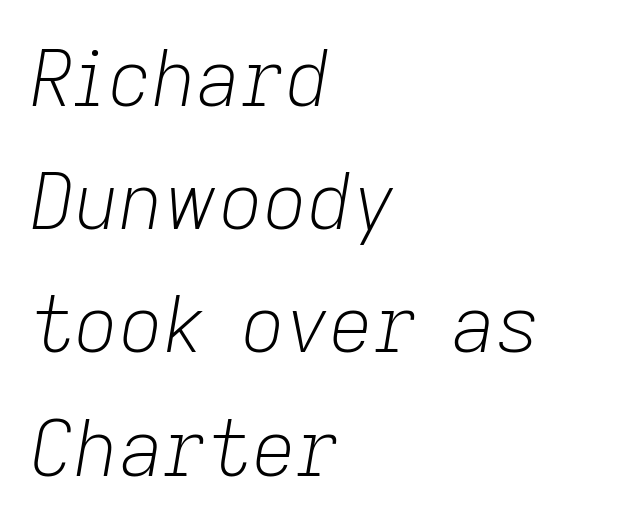
Q: Is the text bold? A: No.
Q: Is the text italic (slanted)? A: Yes, it leans right by about 9 degrees.
Q: Is the text underlined? A: No.
Q: How is the paragraph aligned? A: Left-aligned.
Q: Is the spacing between letters normal or unusually wide? A: Normal.
Q: Is the spacing between lines tight, normal or loose? A: Normal.
Q: Width (condensed, normal, or wide)? A: Normal.
Q: Stroke contrast? A: Low.
Q: x-height? A: Medium.
Q: Monospaced? A: No.
